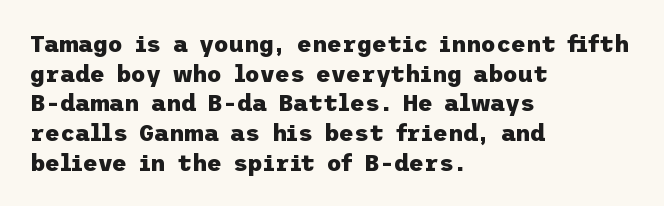
Is there any slant? The stems are plumb. Nothing unusual about the tracking: characters are spaced as the font intends. These words are printed bold, with thick strokes throughout. Evenly set lines give the paragraph a standard silhouette.
